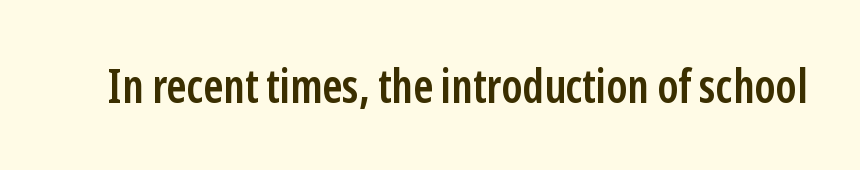
The image shows 46 px semibold, condensed sans-serif type, upright; set normal letter spacing, not underlined; low stroke contrast and a medium x-height.
